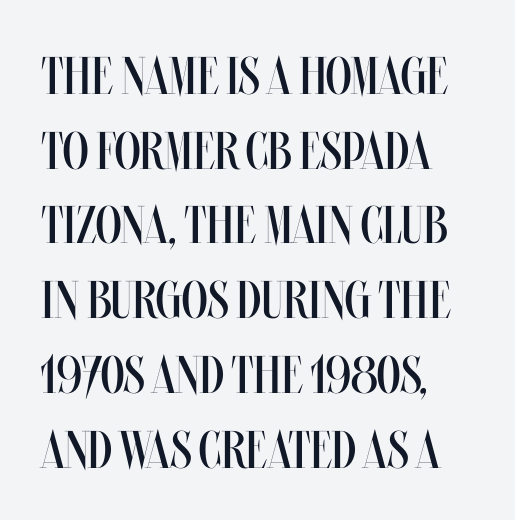
Q: Is the text bold? A: No.
Q: Is the text italic (slanted)? A: No, it is upright.
Q: Is the text underlined? A: No.
Q: How is the paragraph aligned? A: Left-aligned.
Q: Is the spacing between letters normal or unusually wide? A: Normal.
Q: Is the spacing between lines tight, normal or loose? A: Normal.
Q: Width (condensed, normal, or wide)? A: Condensed.
Q: Stroke contrast? A: Medium.
Q: x-height? A: Large.
Q: Monospaced? A: No.
